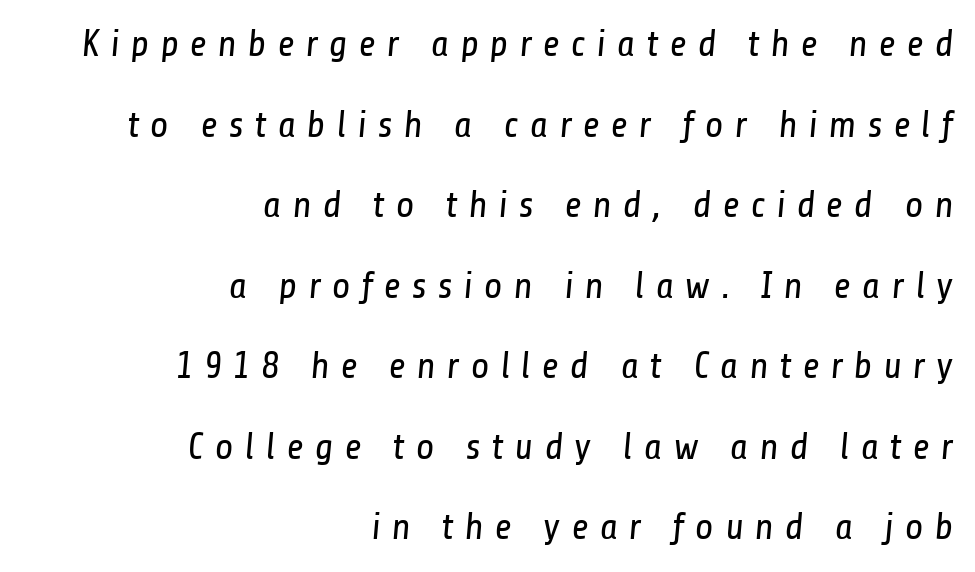
{"serif": "no", "bold": "no", "weight": "regular", "width": "condensed", "stroke_contrast": "low", "x_height": "medium", "monospaced": "no", "underline": "no", "align": "right", "line_spacing": "loose", "line_spacing_ratio": 2.12, "letter_spacing": "wide", "letter_spacing_em": 0.28, "glyph_px": 38}
